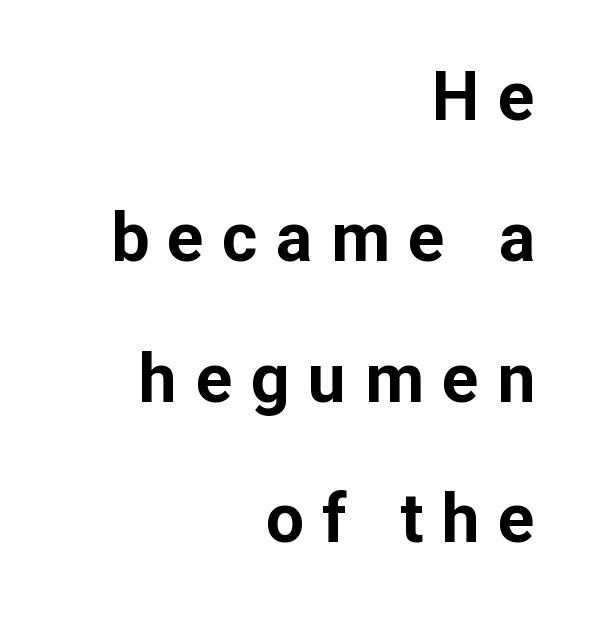
The image shows 68 px bold sans-serif type, upright; set right-aligned, loose line spacing (2.07x), unusually wide letter spacing (+0.27 em), not underlined; low stroke contrast and a medium x-height.
